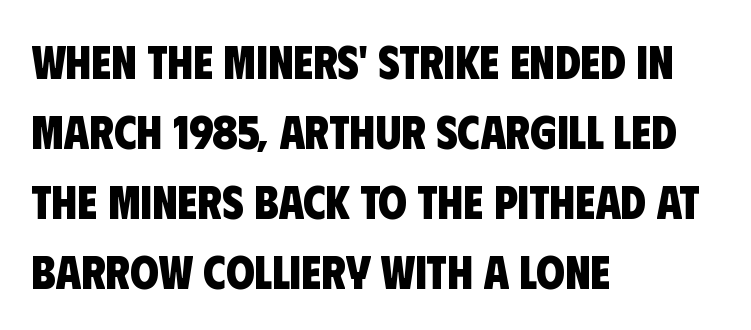
Q: Is the text bold? A: Yes.
Q: Is the typeface a serif or a sans-serif typeface? A: Sans-serif.
Q: Is the text underlined? A: No.
Q: How is the paragraph aligned? A: Left-aligned.
Q: Is the spacing between letters normal or unusually wide? A: Normal.
Q: Is the spacing between lines tight, normal or loose? A: Normal.
Q: Width (condensed, normal, or wide)? A: Condensed.
Q: Stroke contrast? A: Low.
Q: x-height? A: Large.
Q: Monospaced? A: No.
